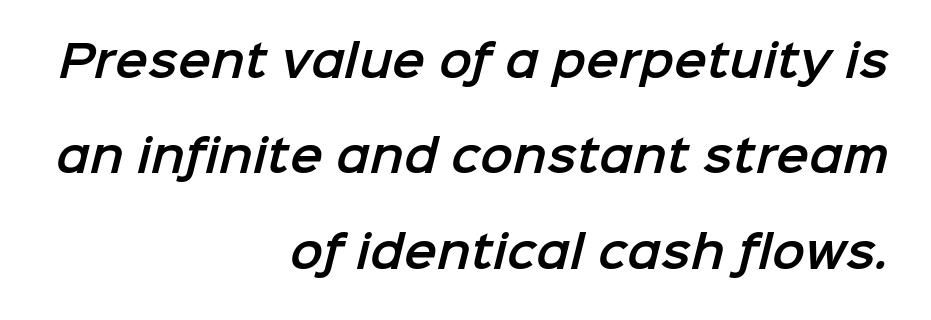
{"serif": "no", "width": "normal", "stroke_contrast": "low", "x_height": "medium", "monospaced": "no", "underline": "no", "align": "right", "line_spacing": "loose", "line_spacing_ratio": 2.17, "letter_spacing": "normal", "letter_spacing_em": 0.0, "glyph_px": 44}
